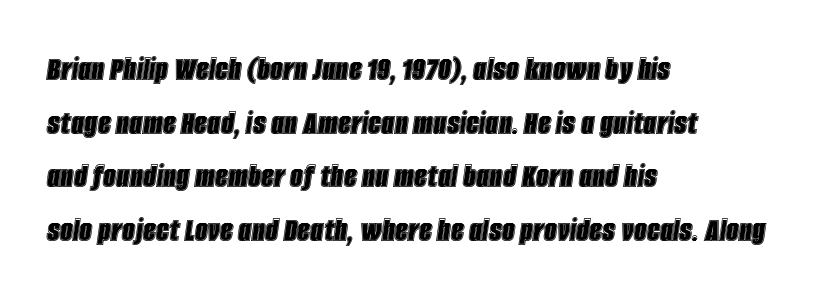
{"italic": "yes", "lean": "right", "slant_degrees": 8, "width": "condensed", "x_height": "large", "monospaced": "no", "underline": "no", "align": "left", "line_spacing": "normal", "line_spacing_ratio": 1.49, "letter_spacing": "normal", "letter_spacing_em": 0.0, "glyph_px": 36}
